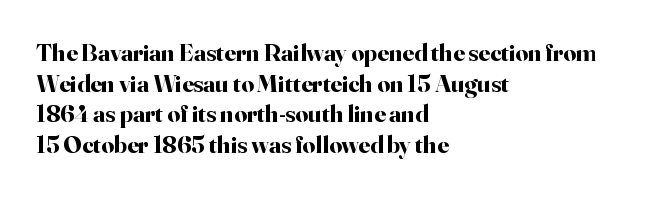
In CSS terms this would be text-align: left. Anything drawn beneath the words? Only blank space. Posture: upright roman. As a designer I'd log this as weight 700, bold.
